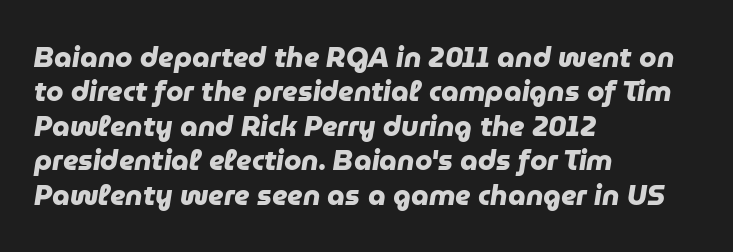
The image shows 28 px heavy sans-serif type; set left-aligned, line spacing 1.23x, normal letter spacing, not underlined; low stroke contrast and a medium x-height.
